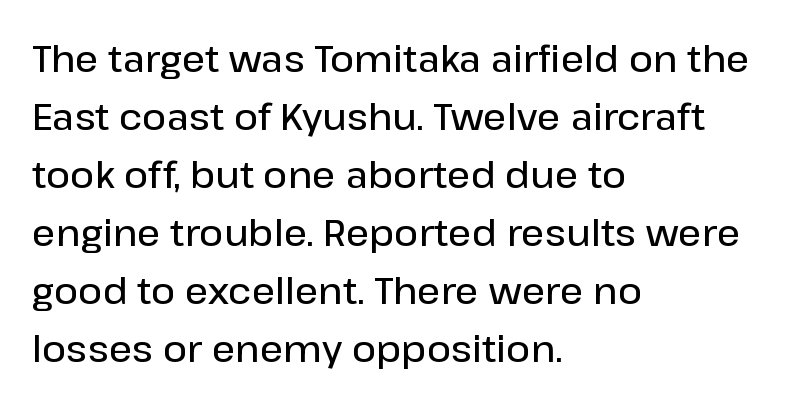
The image shows 37 px semibold sans-serif type, upright; set left-aligned, normal line spacing (1.57x), normal letter spacing, not underlined; low stroke contrast and a medium x-height.
